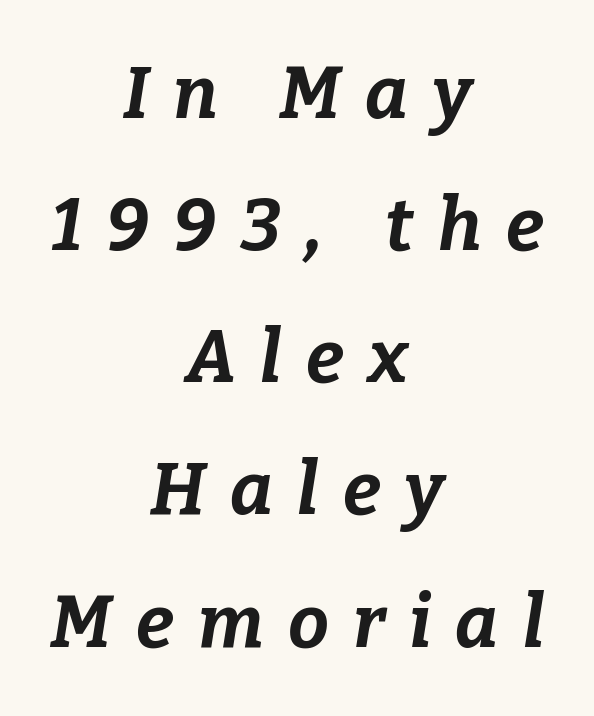
In CSS terms this would be text-align: center. A bare baseline throughout the passage. Here the designer chose a conventional face with non-uniform glyph widths. In terms of posture, this sample is oblique.
